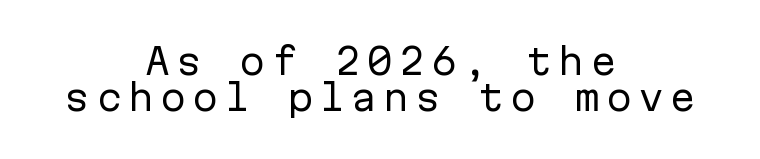
Every character here occupies the same horizontal width, giving the sample a typewriter-like rhythm. This sample uses a sans-serif face. Unlike italic type, these characters show no tilt at all. The typeface has the unassuming heft of standard copy or less. The string is rendered with underlining switched off. A typesetter would call this leading minimal, almost set solid.
